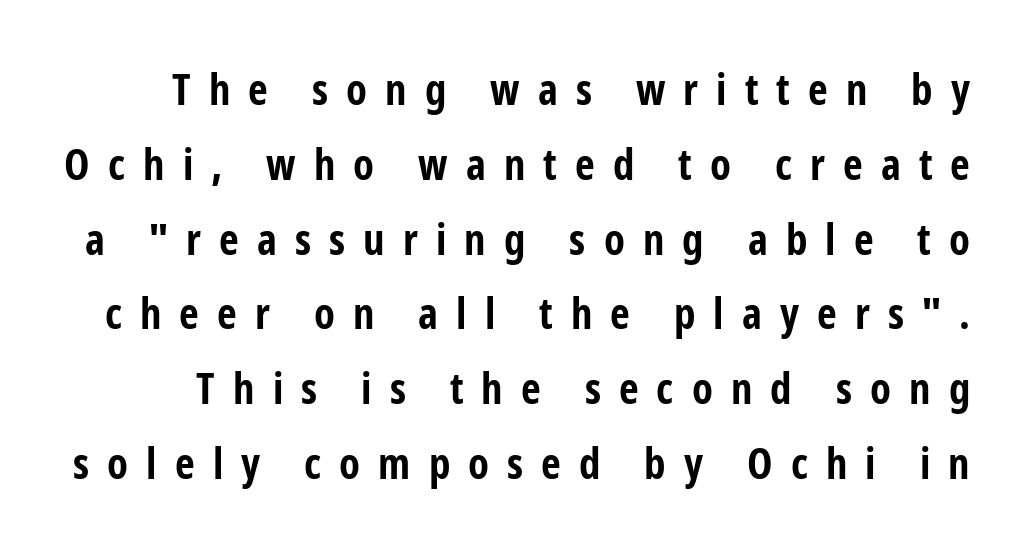
Q: Is the text bold? A: Yes.
Q: Is the text italic (slanted)? A: No, it is upright.
Q: Is the typeface a serif or a sans-serif typeface? A: Sans-serif.
Q: Is the text underlined? A: No.
Q: Is the spacing between letters normal or unusually wide? A: Unusually wide.
Q: Width (condensed, normal, or wide)? A: Condensed.
Q: Stroke contrast? A: Low.
Q: x-height? A: Medium.
Q: Monospaced? A: No.
